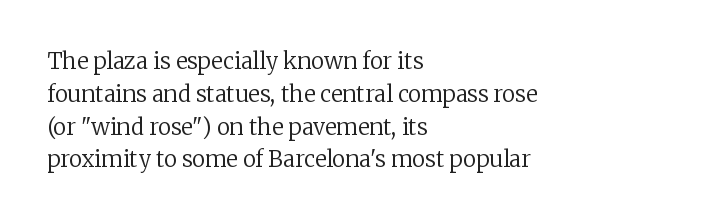
{"italic": "no", "bold": "no", "underline": "no", "align": "left", "line_spacing": "normal", "line_spacing_ratio": 1.49, "letter_spacing": "normal", "letter_spacing_em": 0.0, "glyph_px": 22}
